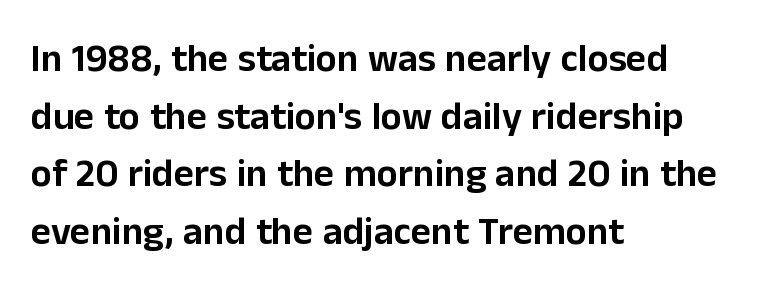
Glyph-to-glyph distance matches everyday printed text. Upright lettering throughout. Vertically, the passage feels balanced, rows spaced as you'd expect. Quick note: underline off. These lines are rendered in a variable-pitch font.
